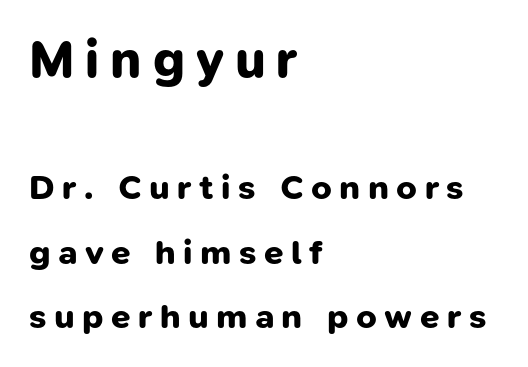
Line starts are locked; line ends wander. The string is rendered with underlining switched off. The font family rendered here belongs to the sans-serif group. Each letter keeps its own natural width here, so spacing adapts to shape. The rendering uses a bold face; every stroke is thick and dark.
